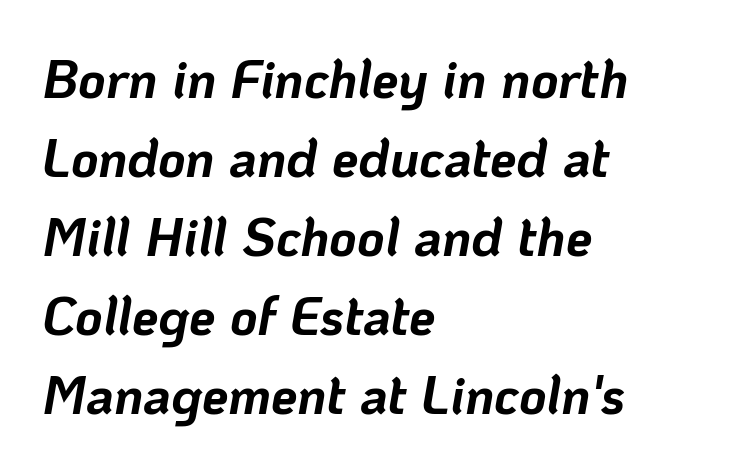
{"italic": "yes", "lean": "right", "slant_degrees": 10, "bold": "yes", "weight": "bold", "width": "normal", "stroke_contrast": "low", "x_height": "medium", "monospaced": "no", "underline": "no", "align": "left", "line_spacing": "normal", "line_spacing_ratio": 1.49, "letter_spacing": "normal", "letter_spacing_em": 0.0, "glyph_px": 53}
